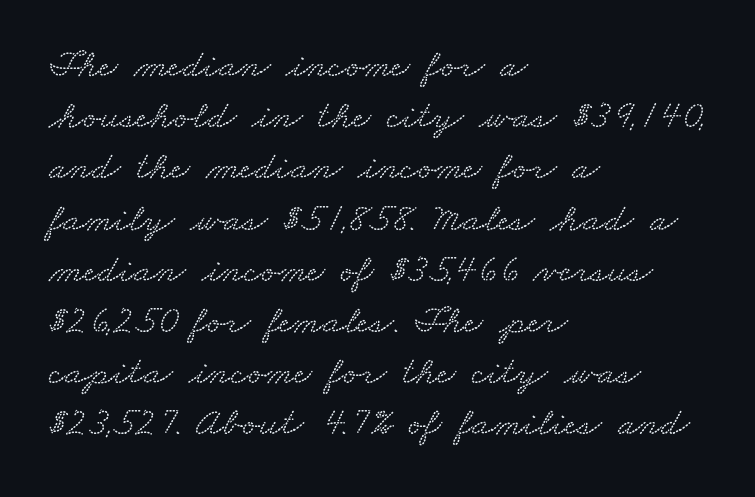
Q: Is the typeface a serif or a sans-serif typeface? A: Serif.
Q: Is the text underlined? A: No.
Q: How is the paragraph aligned? A: Left-aligned.
Q: Is the spacing between letters normal or unusually wide? A: Normal.
Q: Is the spacing between lines tight, normal or loose? A: Normal.
Q: Width (condensed, normal, or wide)? A: Wide.
Q: Stroke contrast? A: Medium.
Q: x-height? A: Small.
Q: Monospaced? A: No.
